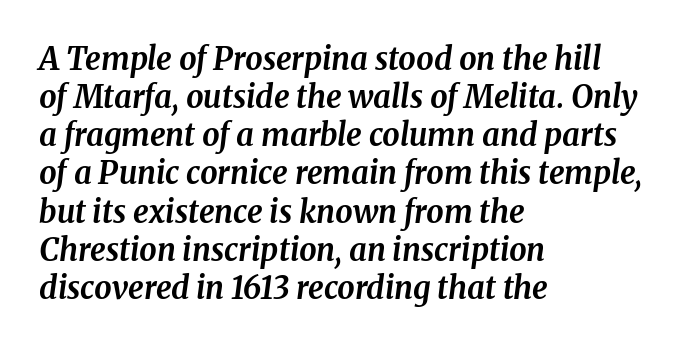
{"serif": "yes", "italic": "yes", "lean": "right", "slant_degrees": 8, "bold": "yes", "weight": "bold", "width": "normal", "stroke_contrast": "medium", "x_height": "medium", "monospaced": "no", "underline": "no", "align": "left", "line_spacing_ratio": 1.23, "letter_spacing": "normal", "letter_spacing_em": 0.0, "glyph_px": 31}
